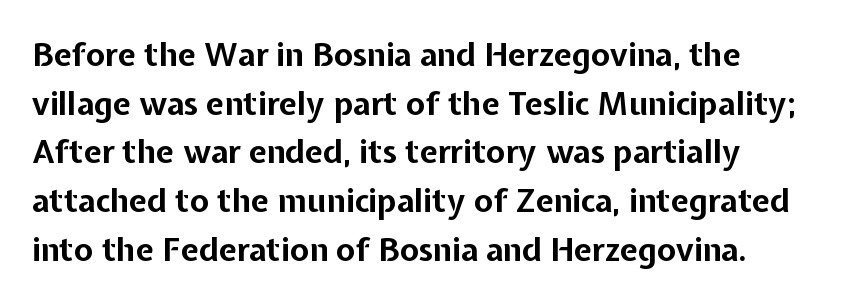
{"serif": "no", "italic": "no", "bold": "yes", "weight": "bold", "width": "normal", "stroke_contrast": "low", "x_height": "medium", "monospaced": "no", "underline": "no", "align": "left", "line_spacing": "normal", "line_spacing_ratio": 1.52, "letter_spacing": "normal", "letter_spacing_em": 0.0, "glyph_px": 32}
